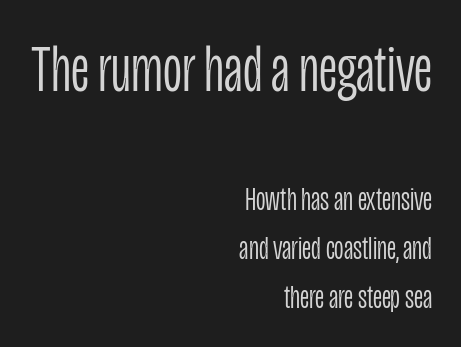
Q: Is the text bold? A: No.
Q: Is the text italic (slanted)? A: No, it is upright.
Q: Is the typeface a serif or a sans-serif typeface? A: Sans-serif.
Q: Is the text underlined? A: No.
Q: How is the paragraph aligned? A: Right-aligned.
Q: Is the spacing between letters normal or unusually wide? A: Normal.
Q: Is the spacing between lines tight, normal or loose? A: Normal.
Q: Which block of text is set in a larger size, the first (top) or the second (bottom)? A: The first (top) one.
Q: Width (condensed, normal, or wide)? A: Condensed.
Q: Stroke contrast? A: Low.
Q: x-height? A: Large.
Q: Monospaced? A: No.
